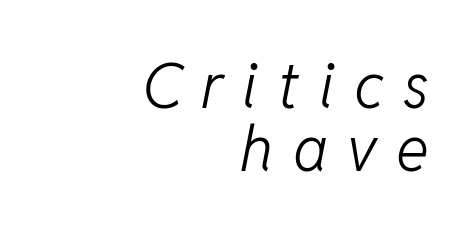
The image shows 62 px light type, italic (leaning right); set right-aligned, tight line spacing (1.01x), unusually wide letter spacing (+0.31 em), not underlined; low stroke contrast and a medium x-height.
